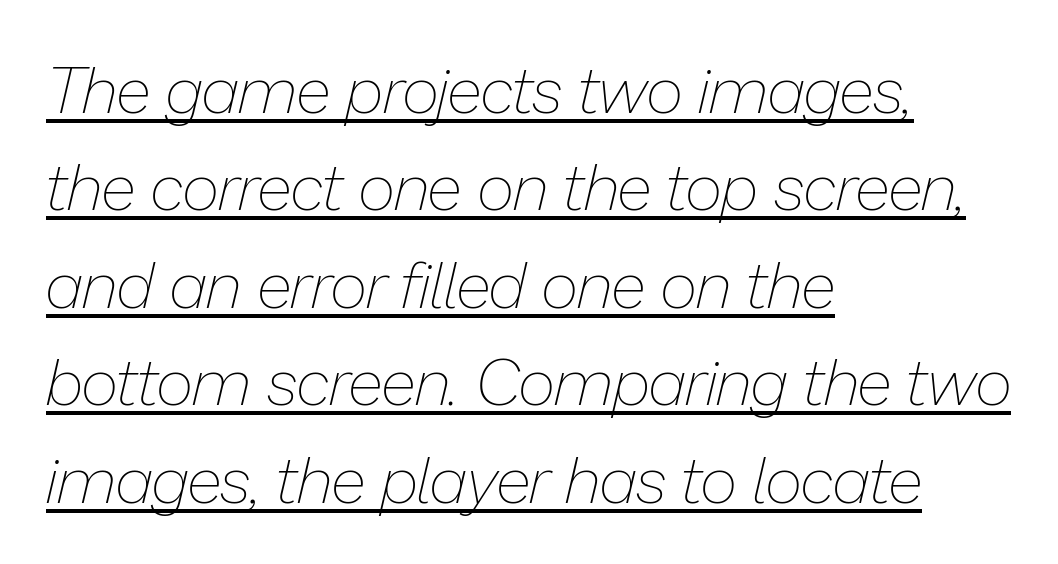
Q: Is the text bold? A: No.
Q: Is the text italic (slanted)? A: Yes, it leans right by about 13 degrees.
Q: Is the text underlined? A: Yes.
Q: How is the paragraph aligned? A: Left-aligned.
Q: Is the spacing between letters normal or unusually wide? A: Normal.
Q: Is the spacing between lines tight, normal or loose? A: Normal.
Q: Width (condensed, normal, or wide)? A: Normal.
Q: Stroke contrast? A: Low.
Q: x-height? A: Medium.
Q: Monospaced? A: No.
